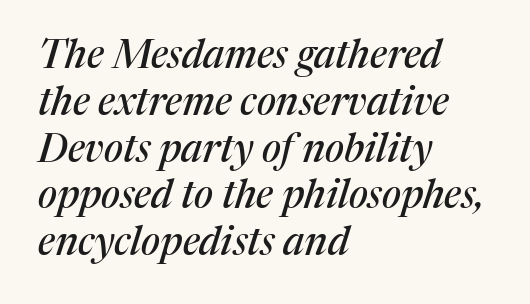
The image shows 39 px serif type, italic (leaning right); set left-aligned, line spacing 1.2x, normal letter spacing, not underlined; medium stroke contrast and a medium x-height.
